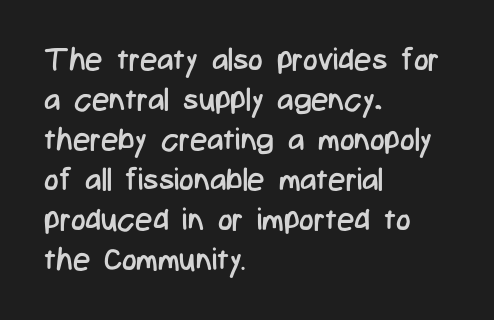
{"serif": "no", "italic": "no", "bold": "no", "weight": "regular", "width": "condensed", "stroke_contrast": "low", "x_height": "medium", "monospaced": "no", "underline": "no", "align": "left", "line_spacing": "normal", "line_spacing_ratio": 1.29, "letter_spacing": "normal", "letter_spacing_em": 0.0, "glyph_px": 31}
